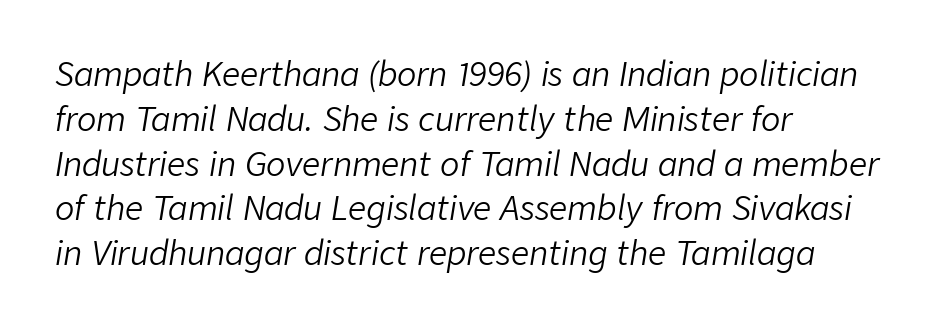
The tracking reads as untouched default to a designer's eye. The axis of the letterforms is tilted away from vertical. You could not count columns in this text — the font is proportionally spaced. Does the copy run flush right? No — it runs flush left.
